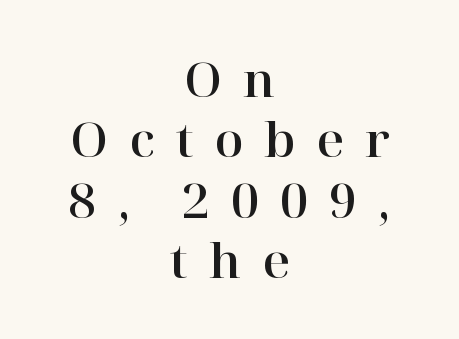
Q: Is the text italic (slanted)? A: No, it is upright.
Q: Is the typeface a serif or a sans-serif typeface? A: Serif.
Q: Is the text underlined? A: No.
Q: How is the paragraph aligned? A: Centered.
Q: Is the spacing between letters normal or unusually wide? A: Unusually wide.
Q: Is the spacing between lines tight, normal or loose? A: Normal.
Q: Width (condensed, normal, or wide)? A: Normal.
Q: Stroke contrast? A: High.
Q: x-height? A: Medium.
Q: Monospaced? A: No.
